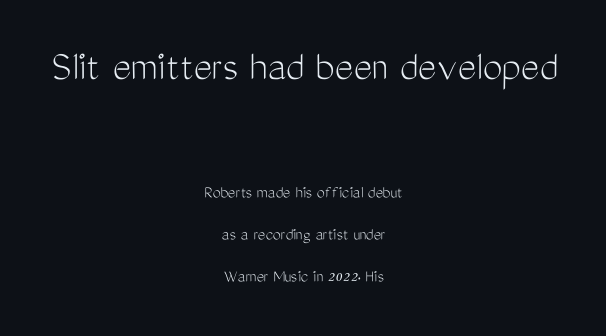
{"serif": "no", "italic": "no", "bold": "no", "weight": "light", "width": "condensed", "stroke_contrast": "medium", "x_height": "medium", "monospaced": "no", "underline": "no", "align": "center", "line_spacing": "loose", "line_spacing_ratio": 2.33, "letter_spacing": "normal", "letter_spacing_em": 0.0, "larger_block": "first", "size_ratio": 2.44, "glyph_px": 44}
